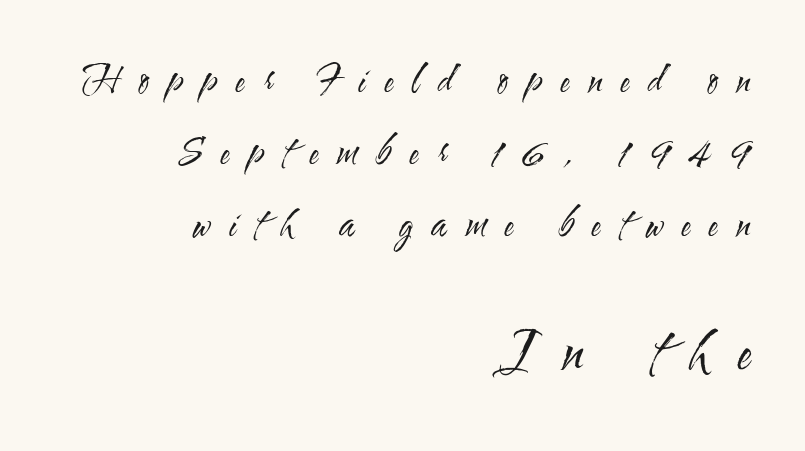
Regarding leading, the lines here are spaced well apart. The gap between lines stays unmarked. The paragraph has a hard right edge and a soft left edge. Characters follow at a spacing far wider than the type designer built in.
